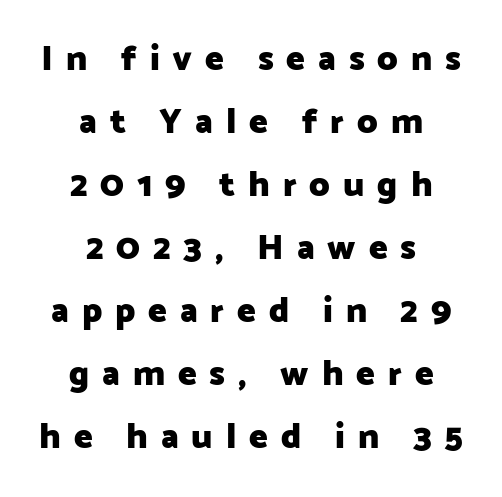
The image shows 35 px heavy sans-serif type, upright; set centered, line spacing 1.8x, unusually wide letter spacing (+0.37 em), not underlined; low stroke contrast and a medium x-height.
